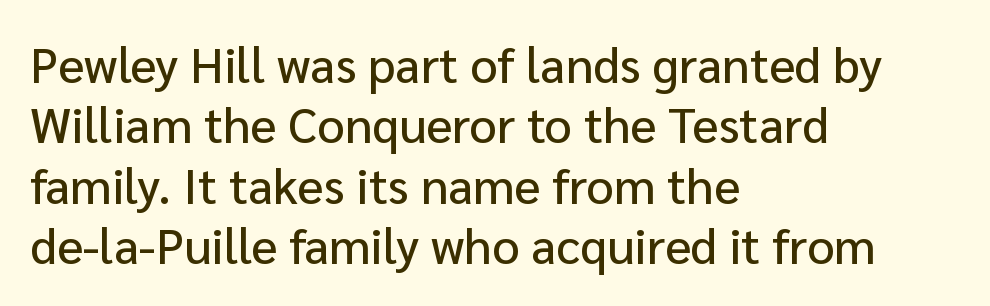
Letter spacing: default. Varying glyph widths throughout — classic text-font behaviour. No italicization has been applied; the sample stays upright. A bare baseline throughout the passage.
